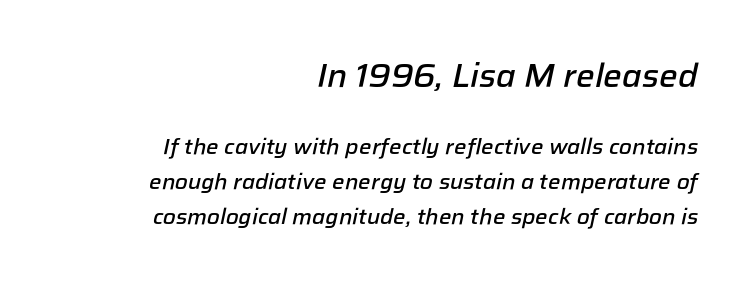
{"italic": "yes", "lean": "right", "slant_degrees": 12, "bold": "semi", "weight": "semibold", "width": "normal", "stroke_contrast": "low", "x_height": "medium", "monospaced": "no", "underline": "no", "align": "right", "line_spacing": "normal", "line_spacing_ratio": 1.61, "letter_spacing": "normal", "letter_spacing_em": 0.0, "larger_block": "first", "size_ratio": 1.5, "glyph_px": 33}
